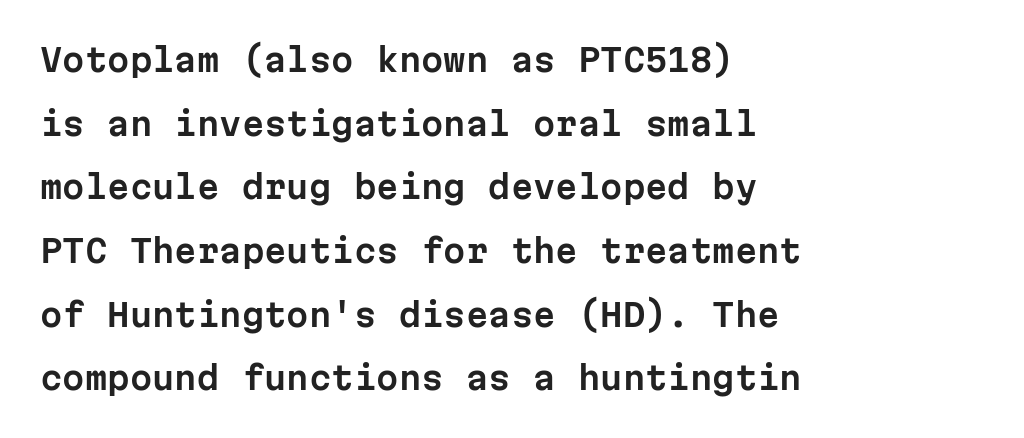
The image shows 32 px sans-serif type, upright, monospaced; set left-aligned, loose line spacing (1.99x), normal letter spacing, not underlined; low stroke contrast and a medium x-height.
